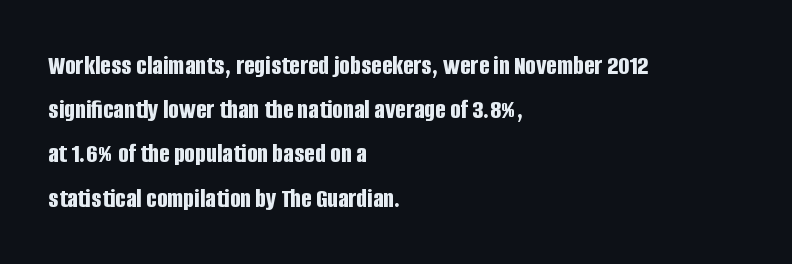
{"serif": "no", "italic": "no", "bold": "yes", "weight": "bold", "width": "condensed", "stroke_contrast": "low", "x_height": "large", "monospaced": "no", "underline": "no", "align": "left", "line_spacing": "normal", "line_spacing_ratio": 1.58, "letter_spacing": "normal", "letter_spacing_em": 0.0, "glyph_px": 28}
